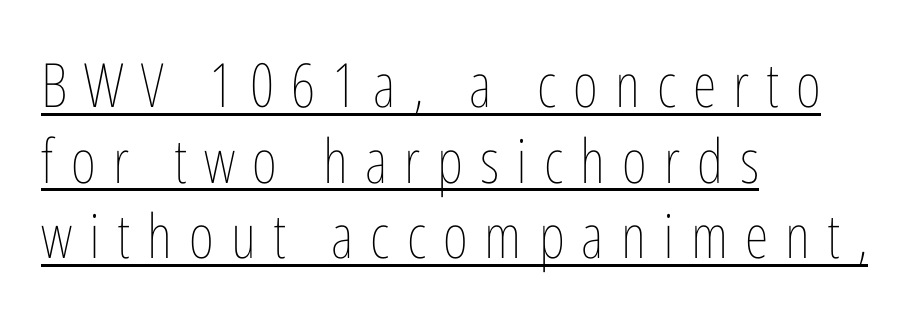
{"italic": "no", "bold": "no", "weight": "thin", "width": "condensed", "stroke_contrast": "low", "x_height": "medium", "monospaced": "no", "underline": "yes", "align": "left", "line_spacing_ratio": 1.24, "letter_spacing": "wide", "letter_spacing_em": 0.28, "glyph_px": 61}
